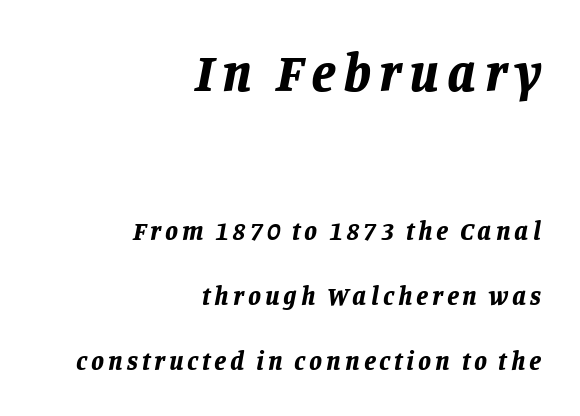
{"italic": "yes", "lean": "right", "slant_degrees": 11, "bold": "yes", "weight": "bold", "width": "normal", "stroke_contrast": "low", "x_height": "large", "monospaced": "no", "underline": "no", "align": "right", "line_spacing": "loose", "line_spacing_ratio": 2.5, "larger_block": "first", "size_ratio": 2.04, "glyph_px": 53}
